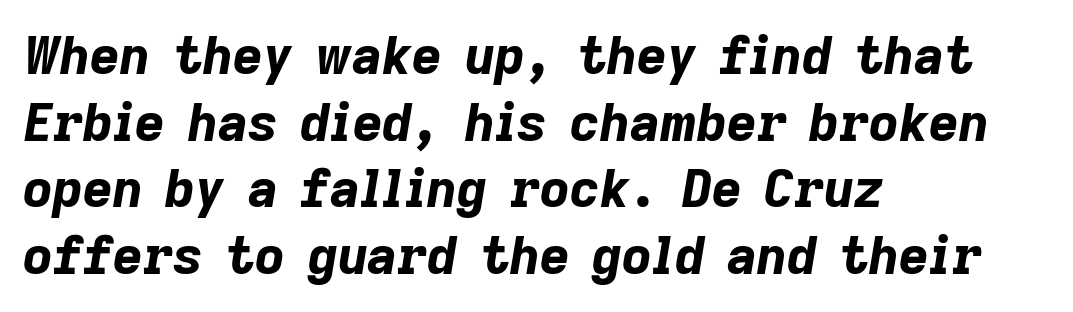
Emphasis by weight is at full strength: bold. The text block is weighted toward the left margin, trailing off unevenly rightward. Every character sits at an angle, as italics do. Students, observe: this is what conventionally led text looks like.
